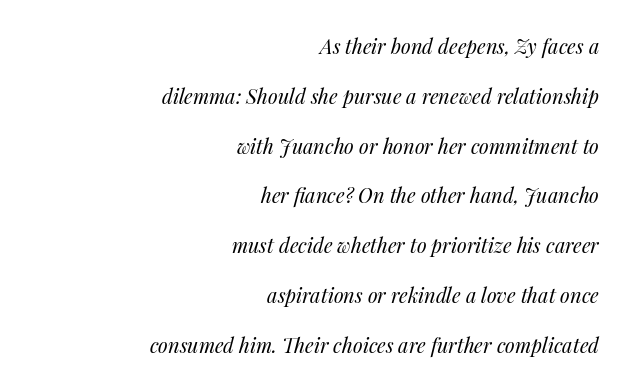
The image shows 20 px text type, italic (leaning right); set right-aligned, loose line spacing (2.49x), normal letter spacing, not underlined.
